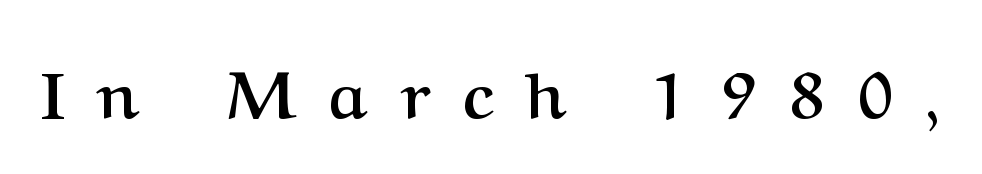
The typesetting leans heavy: a genuine bold. Check under the words: just untouched page. Note: serifs present on the glyphs. Rendered with straight, roman letterforms. A typesetter would call this heavily tracked-out type.
